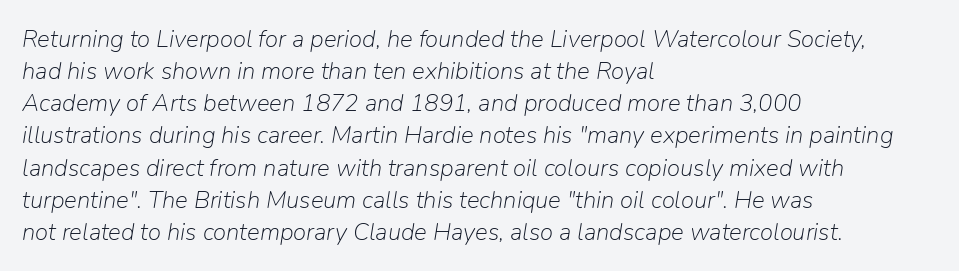
Q: Is the text bold? A: No.
Q: Is the text italic (slanted)? A: Yes, it leans right by about 9 degrees.
Q: Is the text underlined? A: No.
Q: How is the paragraph aligned? A: Left-aligned.
Q: Is the spacing between letters normal or unusually wide? A: Normal.
Q: Is the spacing between lines tight, normal or loose? A: Normal.
